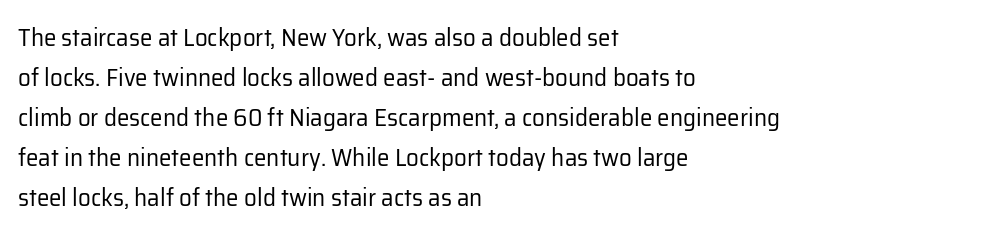
{"italic": "no", "bold": "no", "underline": "no", "align": "left", "line_spacing": "normal", "line_spacing_ratio": 1.6, "letter_spacing": "normal", "letter_spacing_em": 0.0, "glyph_px": 25}
